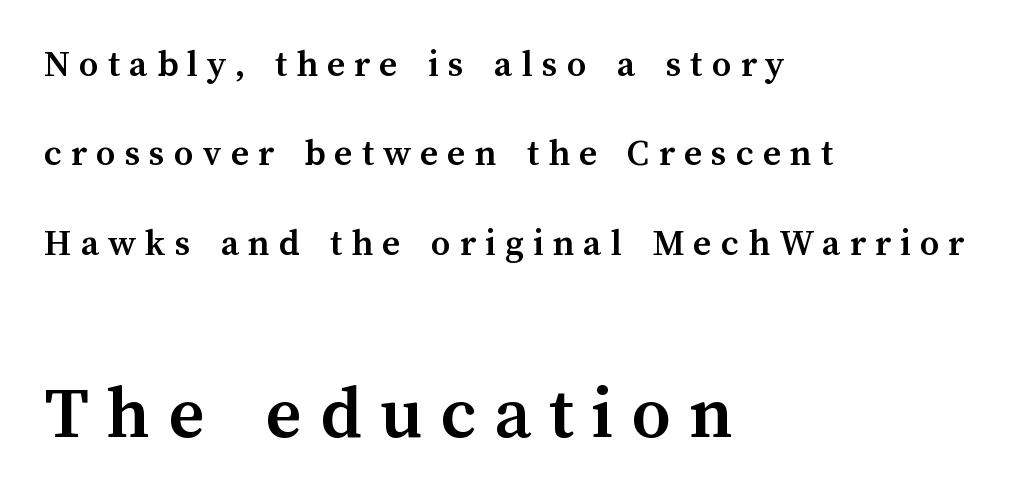
The rendering uses natural spacing where letterforms have individual widths. Inter-character spacing is expanded well beyond the font's built-in metrics. This is heavy type, rendered in bold. A typesetter would call this leading open, well beyond the default. Is there any slant? The stems are plumb. One-word summary of the alignment: left.
